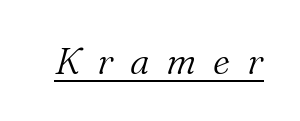
This sample carries an underscore along the baseline area. The text carries the slant typical of an italic or oblique font. The designer went with a serif here, giving each stem small feet. Unbolded letterforms with no extra heft. These lines are rendered in a variable-pitch font.
